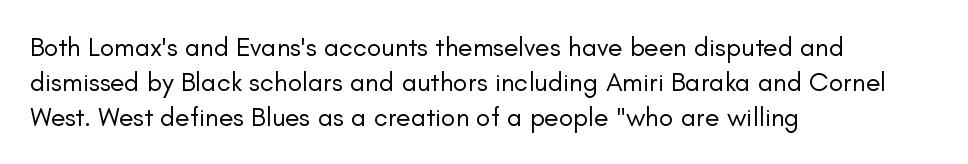
{"italic": "no", "bold": "no", "underline": "no", "align": "left", "line_spacing": "normal", "line_spacing_ratio": 1.29, "letter_spacing": "normal", "letter_spacing_em": 0.0, "glyph_px": 27}
